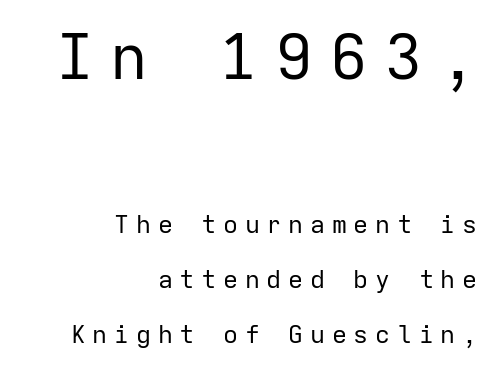
Q: Is the text bold? A: No.
Q: Is the text italic (slanted)? A: No, it is upright.
Q: Is the typeface a serif or a sans-serif typeface? A: Sans-serif.
Q: Is the text underlined? A: No.
Q: How is the paragraph aligned? A: Right-aligned.
Q: Is the spacing between letters normal or unusually wide? A: Unusually wide.
Q: Is the spacing between lines tight, normal or loose? A: Loose.
Q: Which block of text is set in a larger size, the first (top) or the second (bottom)? A: The first (top) one.
Q: Width (condensed, normal, or wide)? A: Normal.
Q: Stroke contrast? A: Low.
Q: x-height? A: Medium.
Q: Monospaced? A: Yes.
